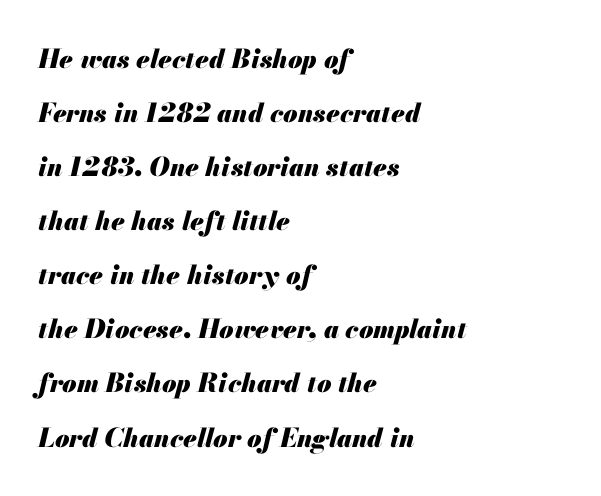
{"italic": "yes", "lean": "right", "slant_degrees": 13, "bold": "yes", "underline": "no", "align": "left", "line_spacing": "loose", "line_spacing_ratio": 2.08, "letter_spacing": "normal", "letter_spacing_em": 0.0, "glyph_px": 26}
